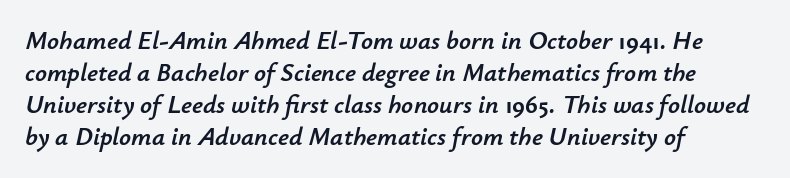
Q: Is the text italic (slanted)? A: Yes, it leans right by about 12 degrees.
Q: Is the text underlined? A: No.
Q: How is the paragraph aligned? A: Left-aligned.
Q: Is the spacing between letters normal or unusually wide? A: Normal.
